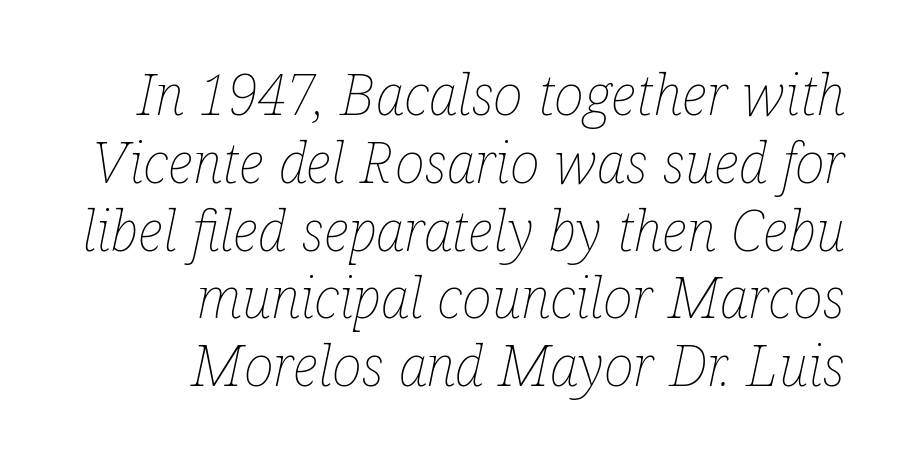
If you drew a ruler down the right edge, every line would touch it. Stroke mass is kept to a normal reading level or below. The rendering keeps characters at their native spacing. Type without underlining.
